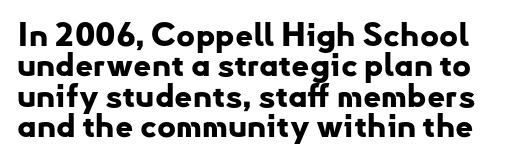
The image shows 32 px bold sans-serif type, upright; set tight line spacing (0.95x), normal letter spacing, not underlined; low stroke contrast and a small x-height.
